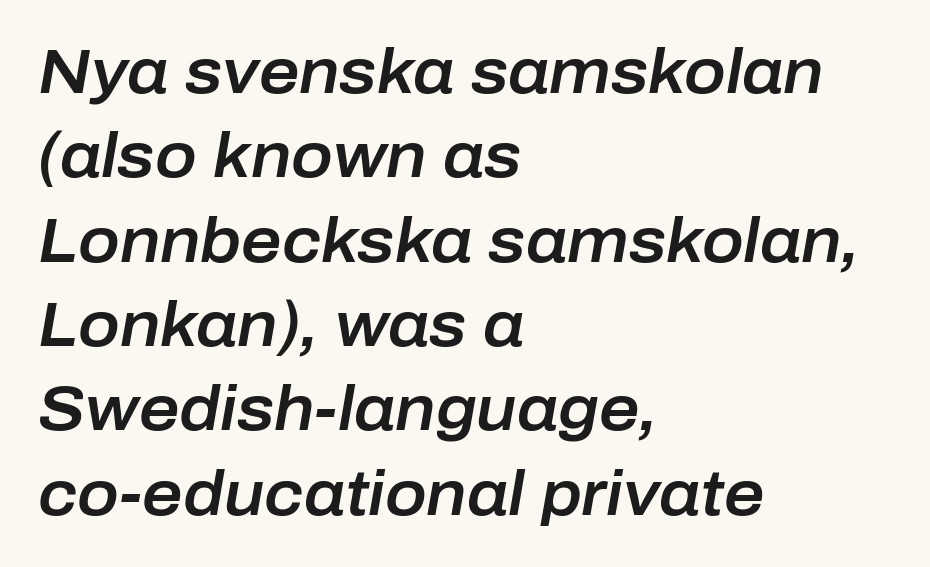
Q: Is the text italic (slanted)? A: Yes, it leans right by about 10 degrees.
Q: Is the text underlined? A: No.
Q: How is the paragraph aligned? A: Left-aligned.
Q: Is the spacing between letters normal or unusually wide? A: Normal.
Q: Is the spacing between lines tight, normal or loose? A: Normal.
Q: Width (condensed, normal, or wide)? A: Normal.
Q: Stroke contrast? A: Low.
Q: x-height? A: Medium.
Q: Monospaced? A: No.
